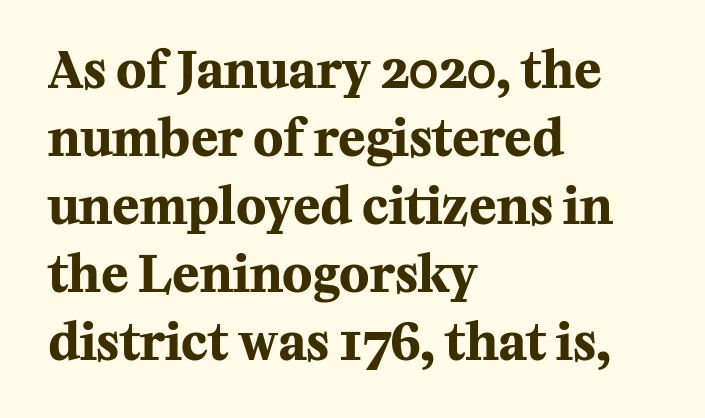
Line spacing here is normal. Set as a true bold cut, around the 700 mark. Serifs: yes, visible at the terminals of the letterforms. The letters stand straight up with perfectly vertical stems. Look at the tracking — it's just the regular setting, nothing added. You could not count columns in this text — the font is proportionally spaced.
